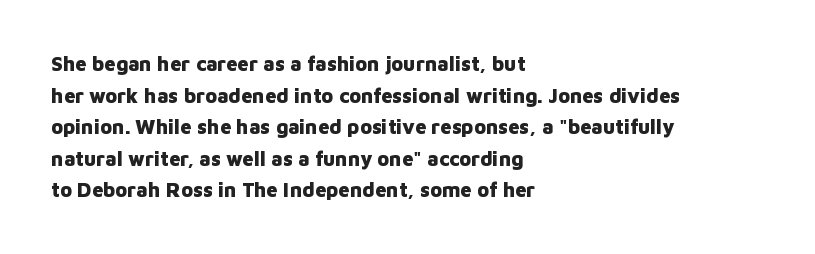
The image shows 20 px bold type, upright; set left-aligned, normal line spacing (1.58x), normal letter spacing, not underlined.
